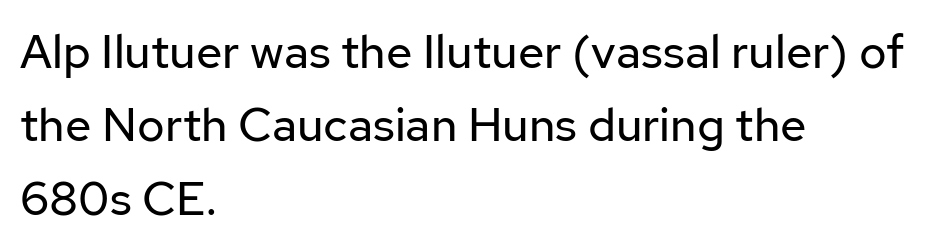
Q: Is the text bold? A: No.
Q: Is the text italic (slanted)? A: No, it is upright.
Q: Is the typeface a serif or a sans-serif typeface? A: Sans-serif.
Q: Is the text underlined? A: No.
Q: How is the paragraph aligned? A: Left-aligned.
Q: Is the spacing between letters normal or unusually wide? A: Normal.
Q: Is the spacing between lines tight, normal or loose? A: Normal.
Q: Width (condensed, normal, or wide)? A: Normal.
Q: Stroke contrast? A: Low.
Q: x-height? A: Medium.
Q: Monospaced? A: No.
